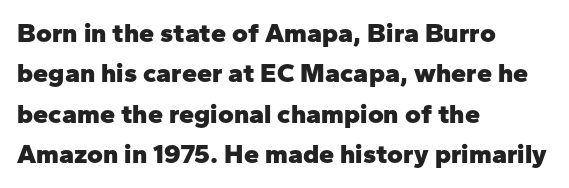
{"italic": "no", "bold": "yes", "underline": "no", "align": "left", "line_spacing": "normal", "line_spacing_ratio": 1.5, "letter_spacing": "normal", "letter_spacing_em": 0.0, "glyph_px": 27}
